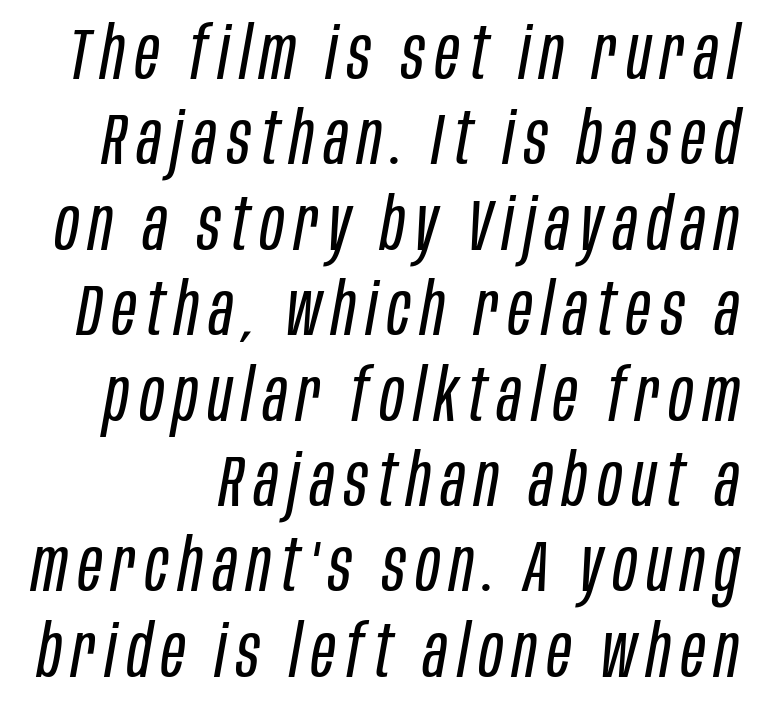
The image shows 73 px regular-weight, condensed type, italic (leaning right); set line spacing 1.17x, not underlined; low stroke contrast and a large x-height.
